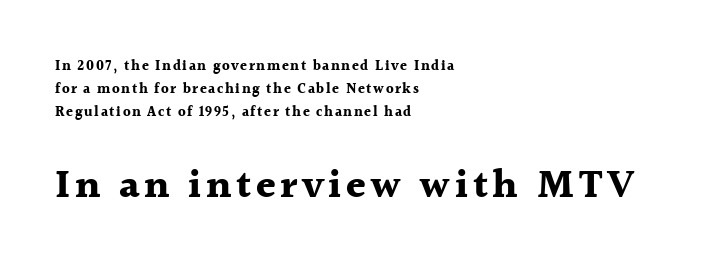
{"serif": "yes", "italic": "no", "bold": "yes", "weight": "bold", "width": "normal", "x_height": "medium", "monospaced": "no", "underline": "no", "align": "left", "line_spacing": "normal", "line_spacing_ratio": 1.63, "larger_block": "second", "size_ratio": 2.86, "glyph_px": 40}
